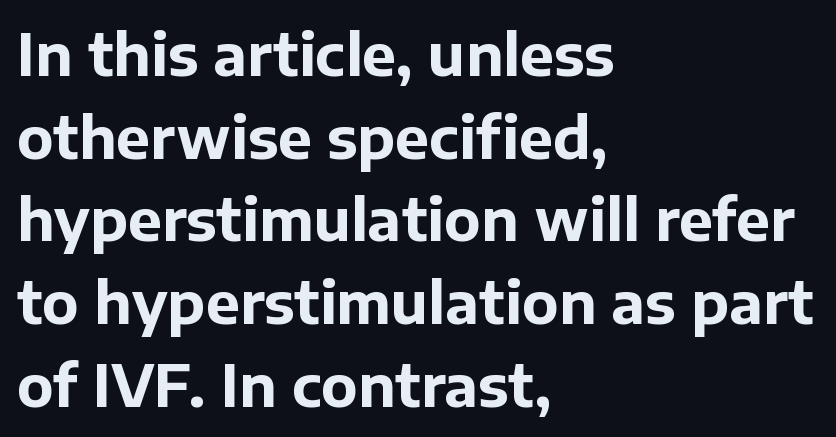
The image shows 57 px bold sans-serif type, upright; set left-aligned, normal line spacing (1.45x), normal letter spacing, not underlined; low stroke contrast and a medium x-height.
